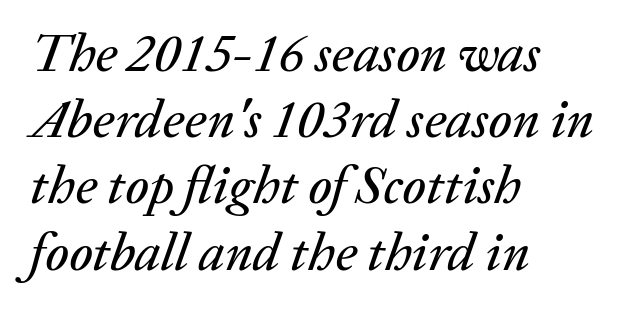
Q: Is the text italic (slanted)? A: Yes, it leans right by about 20 degrees.
Q: Is the text underlined? A: No.
Q: How is the paragraph aligned? A: Left-aligned.
Q: Is the spacing between letters normal or unusually wide? A: Normal.
Q: Is the spacing between lines tight, normal or loose? A: Normal.
Q: Width (condensed, normal, or wide)? A: Normal.
Q: Stroke contrast? A: Low.
Q: x-height? A: Medium.
Q: Monospaced? A: No.
